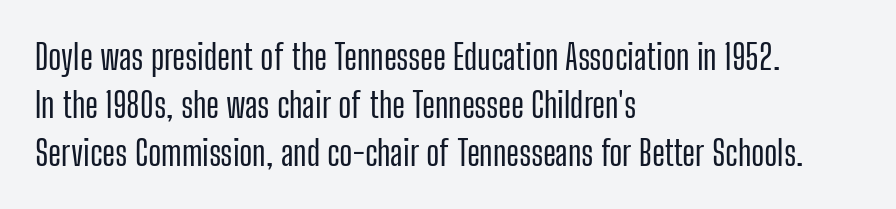
The image shows 35 px condensed sans-serif type, upright; set left-aligned, normal line spacing (1.37x), normal letter spacing, not underlined; low stroke contrast and a medium x-height.
